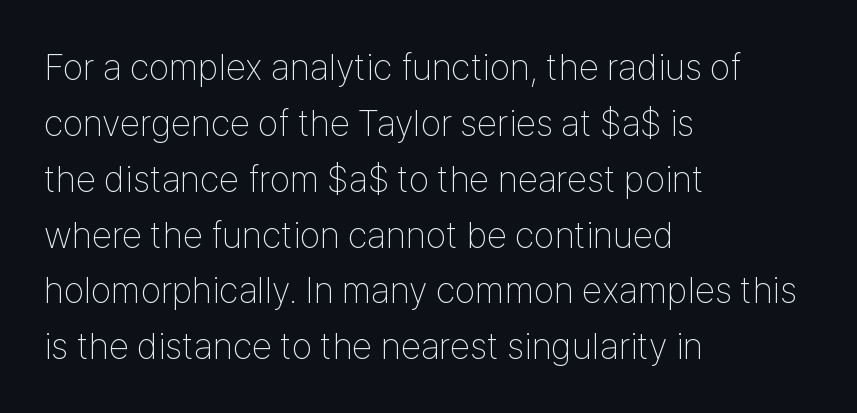
Regarding leading, the lines here are spaced in the standard way. This is sans-serif lettering, the kind often seen on screens and signage. Varying glyph widths throughout — classic text-font behaviour. Reading down the block, your eye returns to a fixed left position each line.
